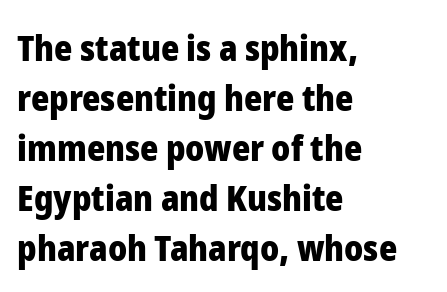
The baseline area is clear. The passage shown is typed in a proportional face where columns would drift. Compared with a centered layout, this one pins lines to the left instead. Leading: standard.
